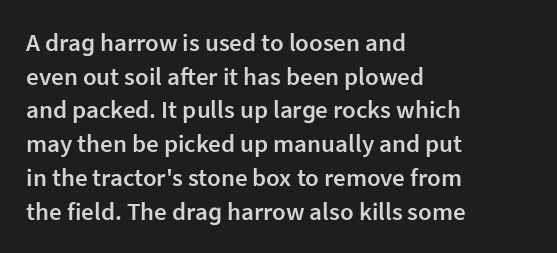
The image shows 25 px text type, upright; set left-aligned, normal line spacing (1.35x), normal letter spacing, not underlined.
